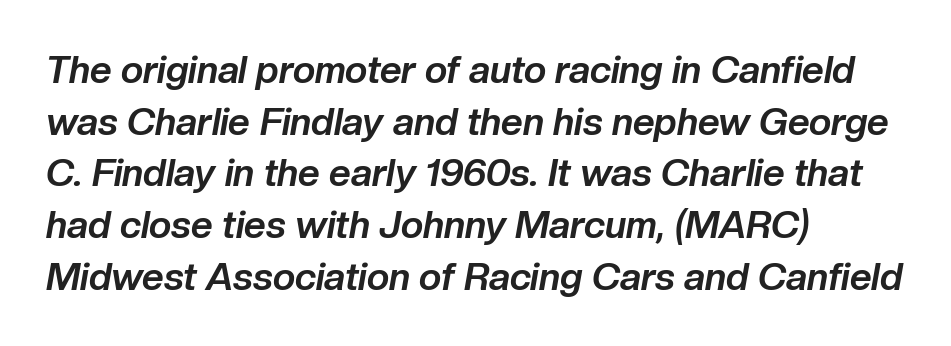
The image shows 38 px bold type, italic (leaning right); set left-aligned, normal line spacing (1.36x), normal letter spacing, not underlined; low stroke contrast and a medium x-height.
